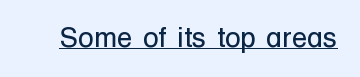
The image shows 28 px regular-weight sans-serif type, upright; set normal letter spacing, underlined; low stroke contrast and a medium x-height.
